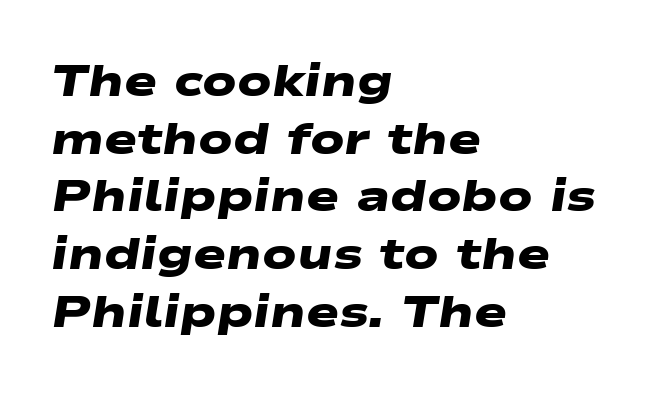
Q: Is the text bold? A: Yes.
Q: Is the typeface a serif or a sans-serif typeface? A: Sans-serif.
Q: Is the text underlined? A: No.
Q: How is the paragraph aligned? A: Left-aligned.
Q: Is the spacing between letters normal or unusually wide? A: Normal.
Q: Is the spacing between lines tight, normal or loose? A: Normal.
Q: Width (condensed, normal, or wide)? A: Wide.
Q: Stroke contrast? A: Low.
Q: x-height? A: Medium.
Q: Monospaced? A: No.
